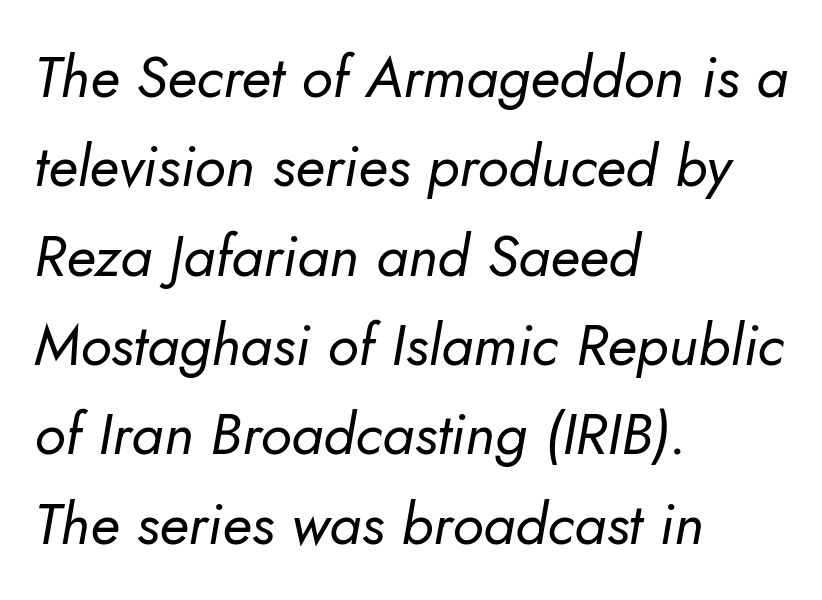
The image shows 58 px regular-weight type, italic (leaning right); set left-aligned, normal line spacing (1.54x), normal letter spacing, not underlined; low stroke contrast and a small x-height.
